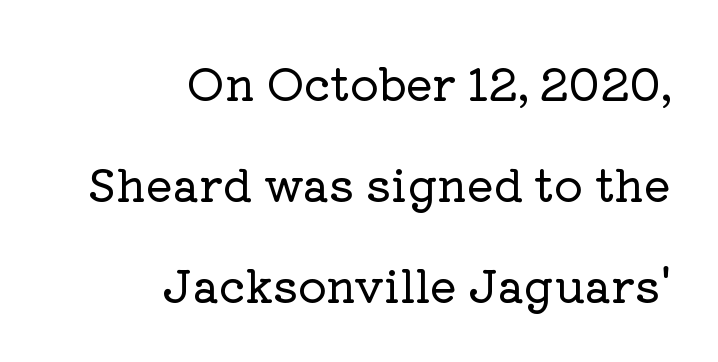
The image shows 45 px serif type, upright; set right-aligned, loose line spacing (2.24x), normal letter spacing, not underlined; low stroke contrast and a medium x-height.
